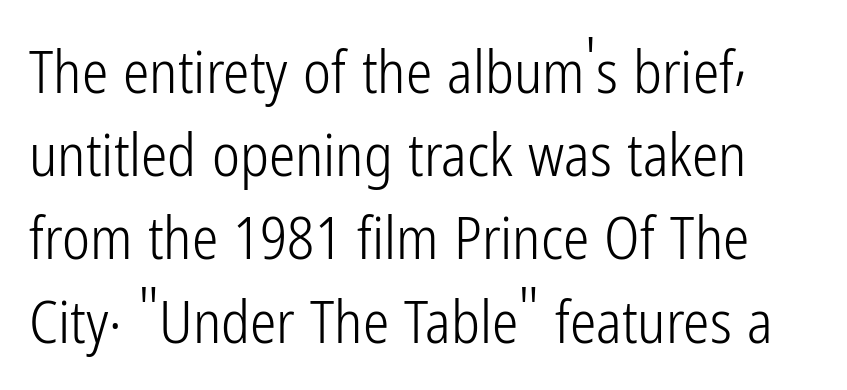
{"serif": "no", "italic": "no", "bold": "no", "weight": "light", "width": "condensed", "stroke_contrast": "low", "x_height": "medium", "monospaced": "no", "underline": "no", "line_spacing": "normal", "line_spacing_ratio": 1.41, "letter_spacing": "normal", "letter_spacing_em": 0.0, "glyph_px": 59}
